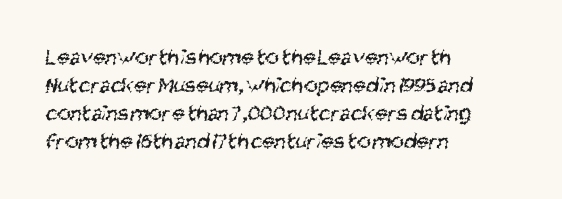
{"bold": "no", "underline": "no", "align": "left", "line_spacing_ratio": 1.22, "letter_spacing": "normal", "letter_spacing_em": 0.0, "glyph_px": 23}
